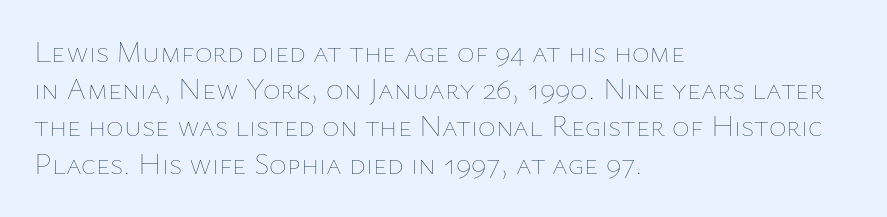
The image shows 30 px thin type, upright; set left-aligned, line spacing 1.24x, normal letter spacing, not underlined; low stroke contrast and a medium x-height.
